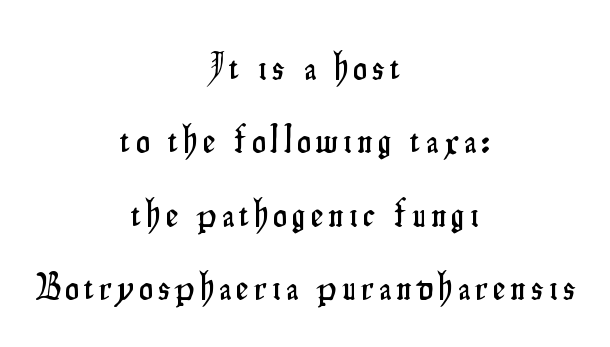
Q: Is the text italic (slanted)? A: No, it is upright.
Q: Is the typeface a serif or a sans-serif typeface? A: Sans-serif.
Q: Is the text underlined? A: No.
Q: How is the paragraph aligned? A: Centered.
Q: Width (condensed, normal, or wide)? A: Condensed.
Q: Stroke contrast? A: Low.
Q: x-height? A: Small.
Q: Monospaced? A: No.
